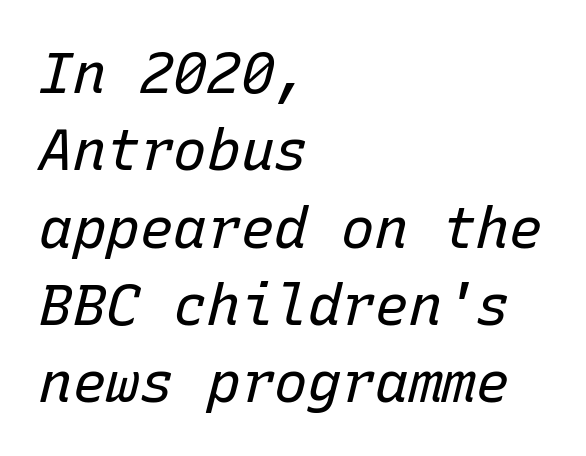
Q: Is the text bold? A: No.
Q: Is the text italic (slanted)? A: Yes, it leans right by about 15 degrees.
Q: Is the text underlined? A: No.
Q: How is the paragraph aligned? A: Left-aligned.
Q: Is the spacing between letters normal or unusually wide? A: Normal.
Q: Is the spacing between lines tight, normal or loose? A: Normal.
Q: Width (condensed, normal, or wide)? A: Normal.
Q: Stroke contrast? A: Low.
Q: x-height? A: Medium.
Q: Monospaced? A: Yes.
